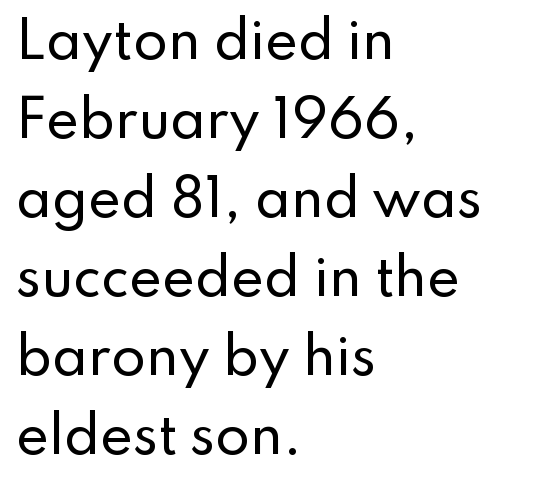
Q: Is the text italic (slanted)? A: No, it is upright.
Q: Is the typeface a serif or a sans-serif typeface? A: Sans-serif.
Q: Is the text underlined? A: No.
Q: How is the paragraph aligned? A: Left-aligned.
Q: Is the spacing between letters normal or unusually wide? A: Normal.
Q: Is the spacing between lines tight, normal or loose? A: Normal.
Q: Width (condensed, normal, or wide)? A: Normal.
Q: Stroke contrast? A: Low.
Q: x-height? A: Small.
Q: Monospaced? A: No.
